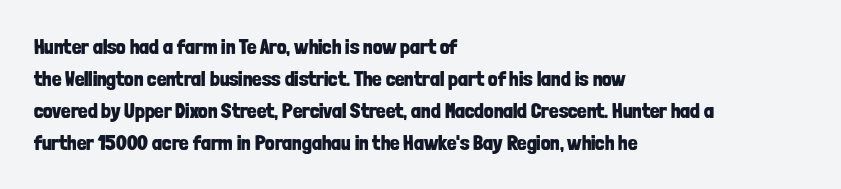
{"italic": "no", "bold": "yes", "underline": "no", "align": "left", "line_spacing": "normal", "line_spacing_ratio": 1.52, "letter_spacing": "normal", "letter_spacing_em": 0.0, "glyph_px": 21}
